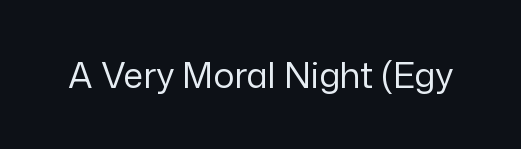
Default kerning and tracking; the words read as compact shapes. The typeface has the unassuming heft of standard copy or less. If you drew a line through each stem, it would be perfectly vertical. The rendering uses natural spacing where letterforms have individual widths.
